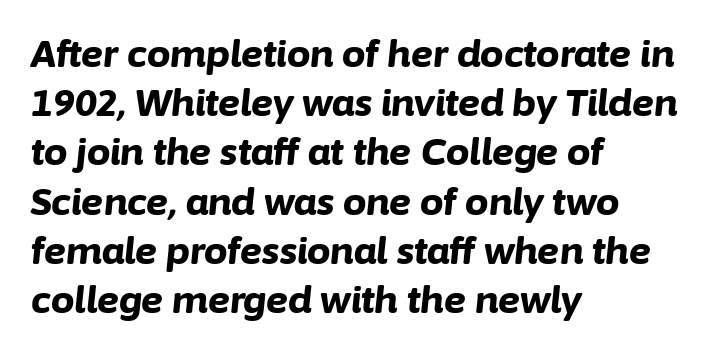
{"italic": "yes", "lean": "right", "slant_degrees": 6, "bold": "yes", "weight": "bold", "width": "normal", "stroke_contrast": "low", "x_height": "medium", "monospaced": "no", "underline": "no", "align": "left", "line_spacing": "normal", "line_spacing_ratio": 1.33, "letter_spacing": "normal", "letter_spacing_em": 0.0, "glyph_px": 37}
